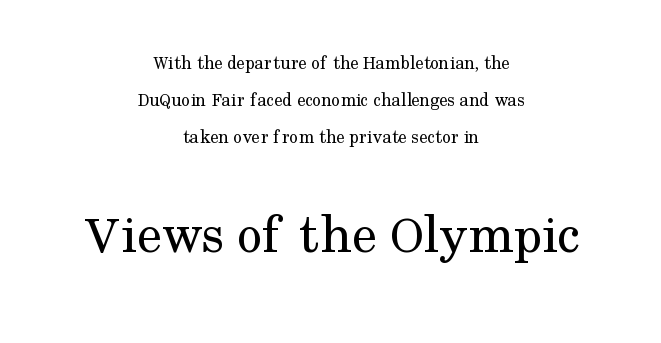
The image shows 56 px regular-weight serif type, upright; set centered, loose line spacing (1.96x), normal letter spacing, not underlined; the second (bottom) block is 2.95x larger; medium stroke contrast and a medium x-height.
